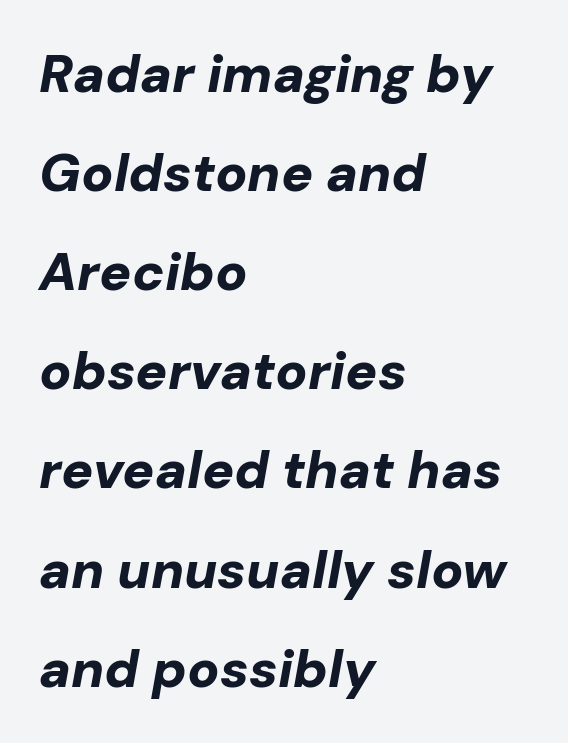
{"italic": "yes", "lean": "right", "slant_degrees": 10, "bold": "yes", "weight": "bold", "width": "normal", "stroke_contrast": "low", "x_height": "medium", "monospaced": "no", "underline": "no", "align": "left", "line_spacing_ratio": 1.87, "letter_spacing": "normal", "letter_spacing_em": 0.0, "glyph_px": 53}
